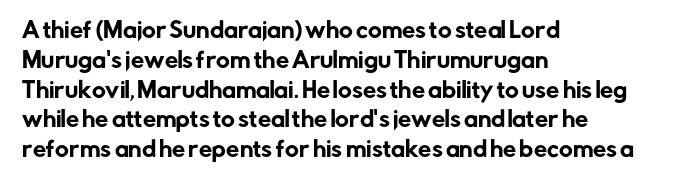
The image shows 21 px text type, upright; set left-aligned, normal line spacing (1.42x), normal letter spacing, not underlined.
